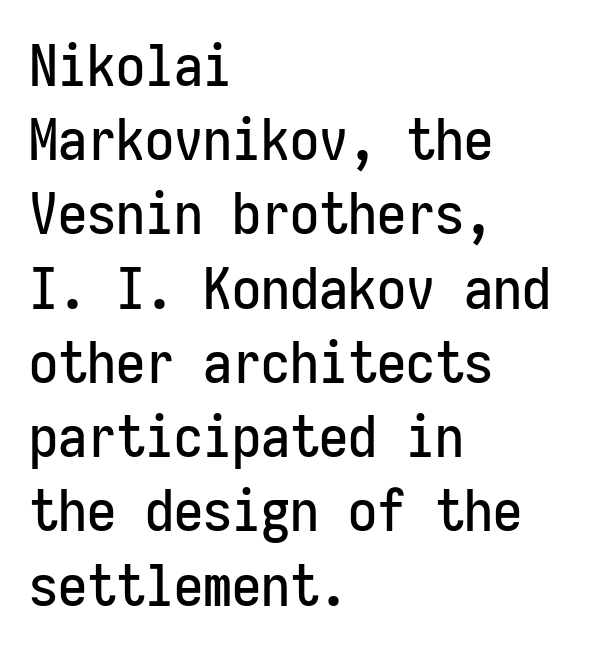
The image shows 58 px condensed sans-serif type, upright, monospaced; set left-aligned, normal line spacing (1.28x), normal letter spacing, not underlined; low stroke contrast and a medium x-height.
